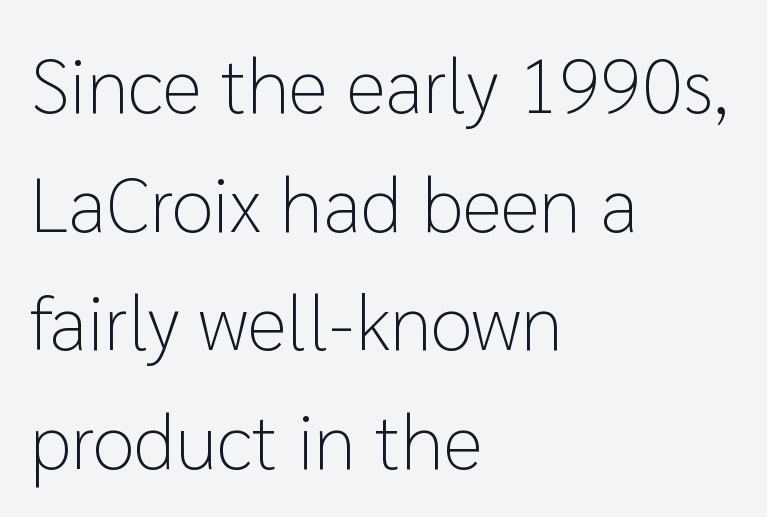
{"serif": "no", "italic": "no", "bold": "no", "weight": "light", "width": "normal", "stroke_contrast": "low", "x_height": "medium", "monospaced": "no", "underline": "no", "align": "left", "line_spacing": "normal", "line_spacing_ratio": 1.54, "letter_spacing": "normal", "letter_spacing_em": 0.0, "glyph_px": 77}
